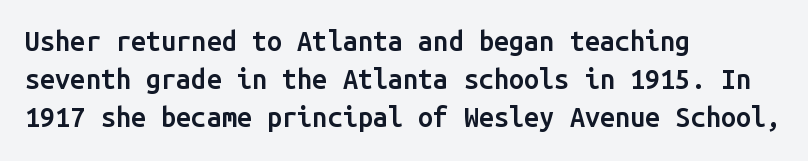
Q: Is the text bold? A: Semi-bold.
Q: Is the text italic (slanted)? A: No, it is upright.
Q: Is the text underlined? A: No.
Q: How is the paragraph aligned? A: Left-aligned.
Q: Is the spacing between letters normal or unusually wide? A: Normal.
Q: Is the spacing between lines tight, normal or loose? A: Normal.
